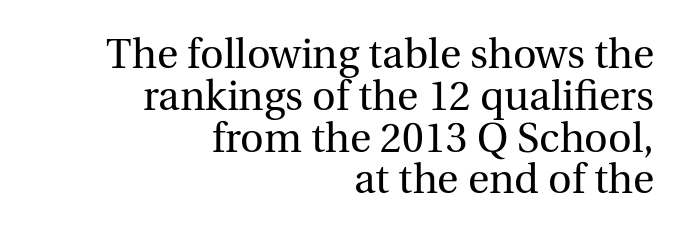
Looks like regular typesetting: each glyph gets only the width it needs. The face used here is rendered with its standard letterfit. No italicization has been applied; the sample stays upright. This block would grow much taller if given ordinary leading; it's compressed now. The zone under the glyphs is completely vacant.
